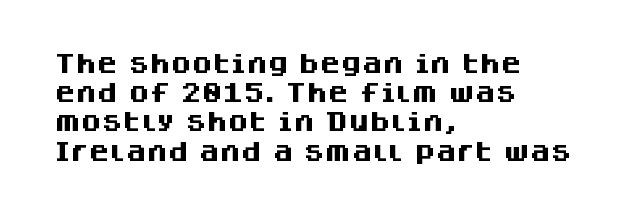
Q: Is the text bold? A: Yes.
Q: Is the text italic (slanted)? A: No, it is upright.
Q: Is the text underlined? A: No.
Q: How is the paragraph aligned? A: Left-aligned.
Q: Is the spacing between letters normal or unusually wide? A: Normal.
Q: Is the spacing between lines tight, normal or loose? A: Normal.
